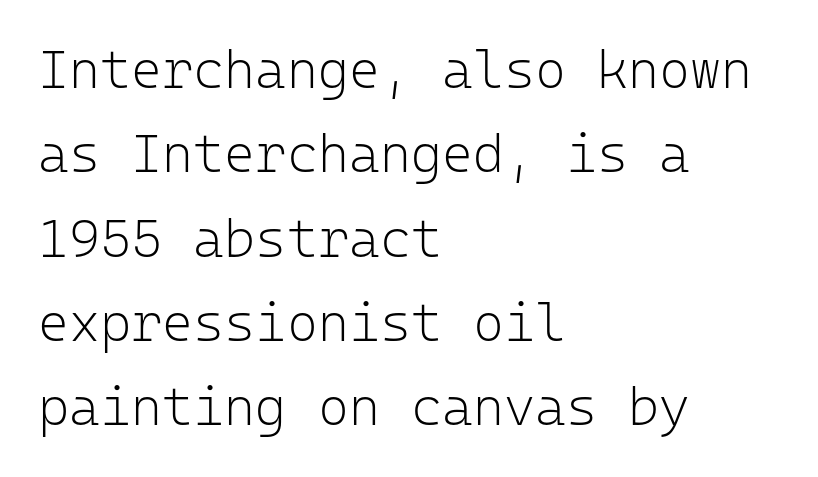
The image shows 53 px light sans-serif type, upright, monospaced; set left-aligned, normal line spacing (1.59x), normal letter spacing, not underlined; low stroke contrast and a medium x-height.
